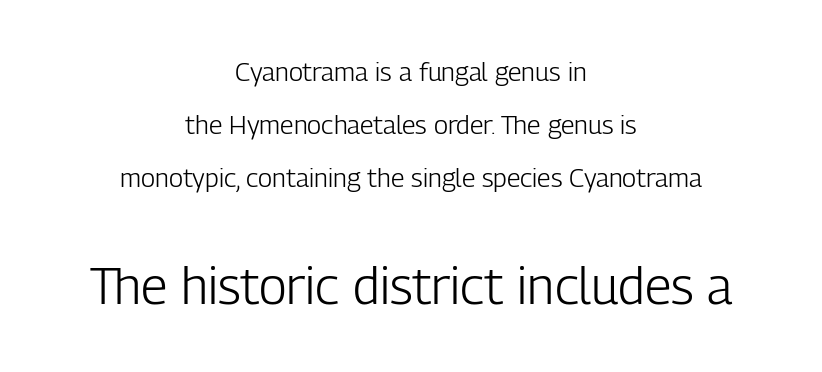
The image shows 51 px light, condensed sans-serif type, upright; set centered, loose line spacing (2.03x), normal letter spacing, not underlined; the second (bottom) block is 1.96x larger; low stroke contrast and a medium x-height.
